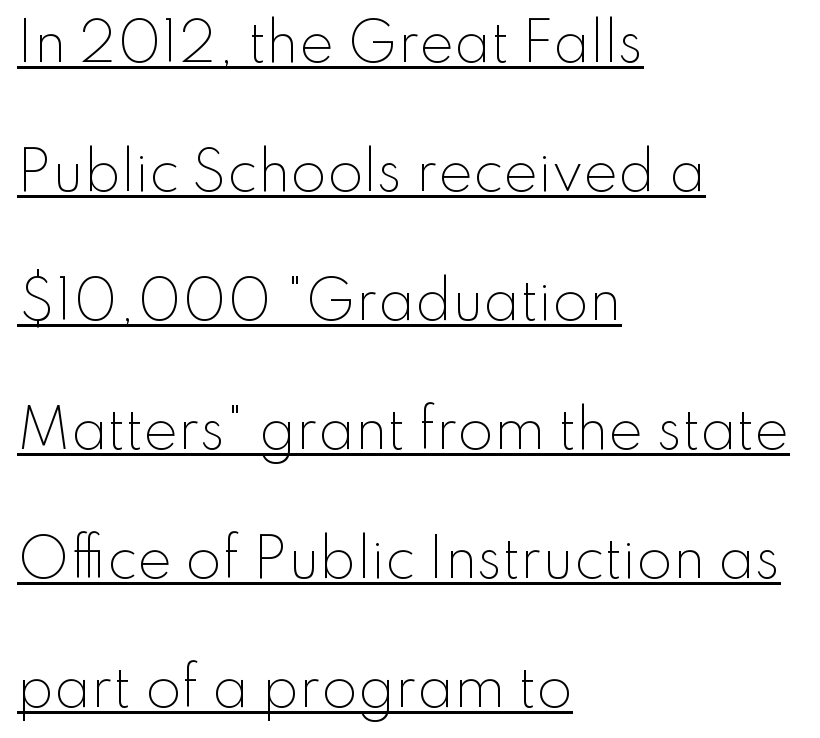
{"serif": "no", "italic": "no", "bold": "no", "weight": "light", "width": "normal", "stroke_contrast": "low", "x_height": "small", "monospaced": "no", "underline": "yes", "align": "left", "line_spacing": "loose", "line_spacing_ratio": 2.48, "letter_spacing": "normal", "letter_spacing_em": 0.0, "glyph_px": 52}
